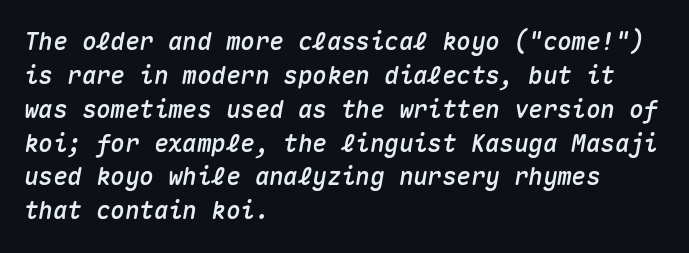
The image shows 24 px text type, italic (leaning right); set left-aligned, normal line spacing (1.41x), normal letter spacing, not underlined.
